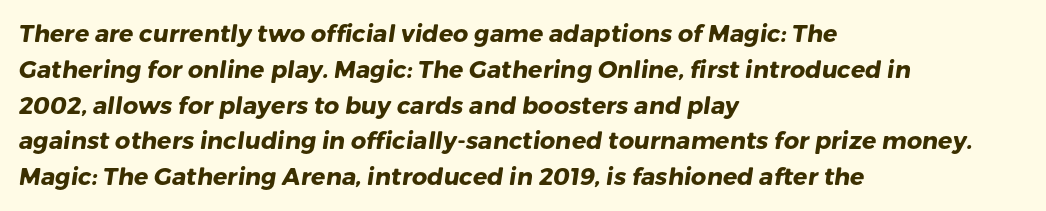
{"bold": "yes", "underline": "no", "align": "left", "line_spacing": "normal", "line_spacing_ratio": 1.49, "letter_spacing": "normal", "letter_spacing_em": 0.0, "glyph_px": 24}
